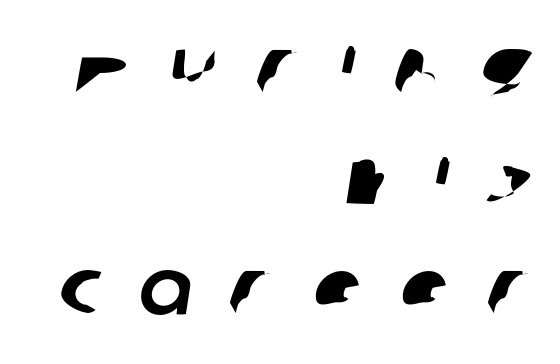
The paragraph has a hard right edge and a soft left edge. Here the glyphs are tracked loosely, breaking word shapes into spaced letters. Anything drawn beneath the words? Only blank space. Do the characters align in a grid? No, the font is proportional. This sample uses a sans-serif face.
